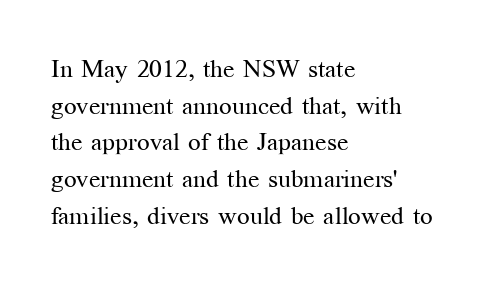
Weight: in the light-to-regular range. In CSS terms this would be text-align: left. The letters stand straight up with perfectly vertical stems. Each new line begins a customary step beneath the previous one. Characters follow at the spacing the type designer built in.
